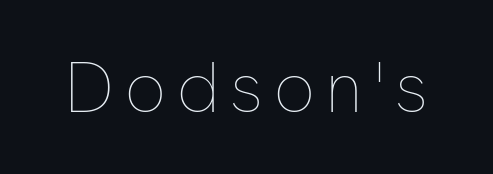
{"italic": "no", "bold": "no", "weight": "thin", "width": "normal", "stroke_contrast": "low", "x_height": "medium", "monospaced": "no", "underline": "no", "glyph_px": 73}
